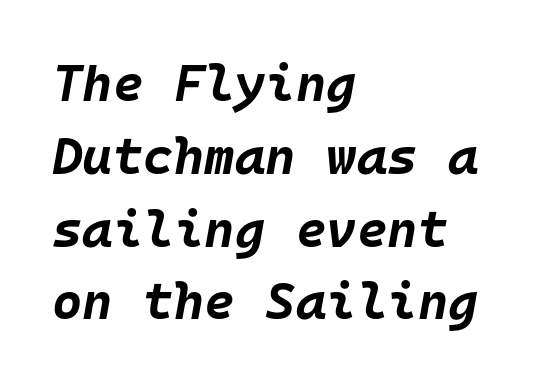
If you drew a line through each stem, it would be angled. The letters are bold, with thick, heavy strokes. How would I describe the line gaps? Plain and ordinary. The words here are not underlined.
